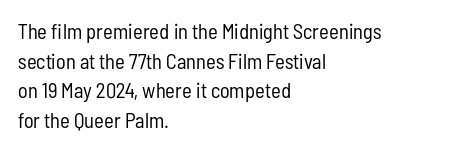
Q: Is the text bold? A: No.
Q: Is the text italic (slanted)? A: No, it is upright.
Q: Is the text underlined? A: No.
Q: How is the paragraph aligned? A: Left-aligned.
Q: Is the spacing between letters normal or unusually wide? A: Normal.
Q: Is the spacing between lines tight, normal or loose? A: Normal.
